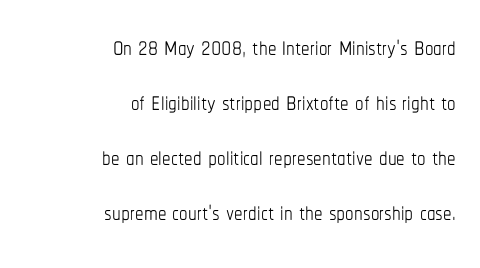
Q: Is the text bold? A: No.
Q: Is the text italic (slanted)? A: No, it is upright.
Q: Is the text underlined? A: No.
Q: How is the paragraph aligned? A: Right-aligned.
Q: Is the spacing between letters normal or unusually wide? A: Normal.
Q: Is the spacing between lines tight, normal or loose? A: Normal.
Q: Width (condensed, normal, or wide)? A: Condensed.
Q: Stroke contrast? A: Low.
Q: x-height? A: Medium.
Q: Monospaced? A: No.
